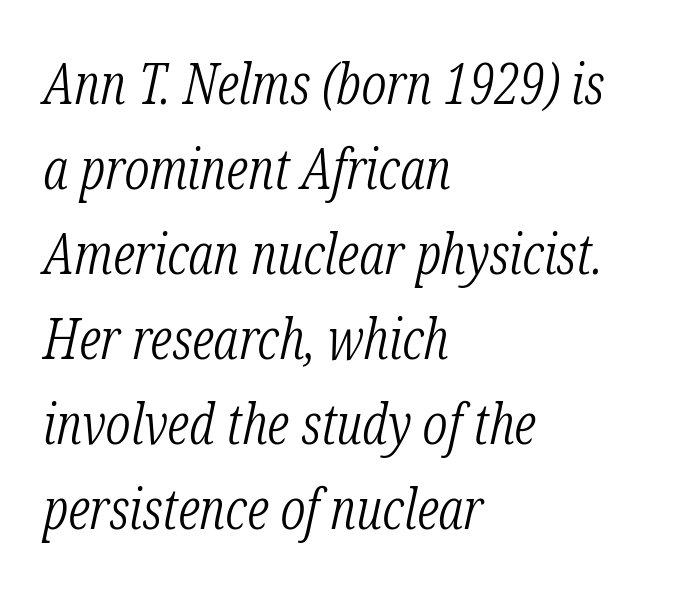
Where is the straight margin? On the left. Is the type heavy? It reads as light-to-regular instead. To sum up the face: it has serifs. Descenders are the only things crossing below the line. Caption: standard tracking, unaltered. A typesetter would call this leading conventional body-copy spacing.
